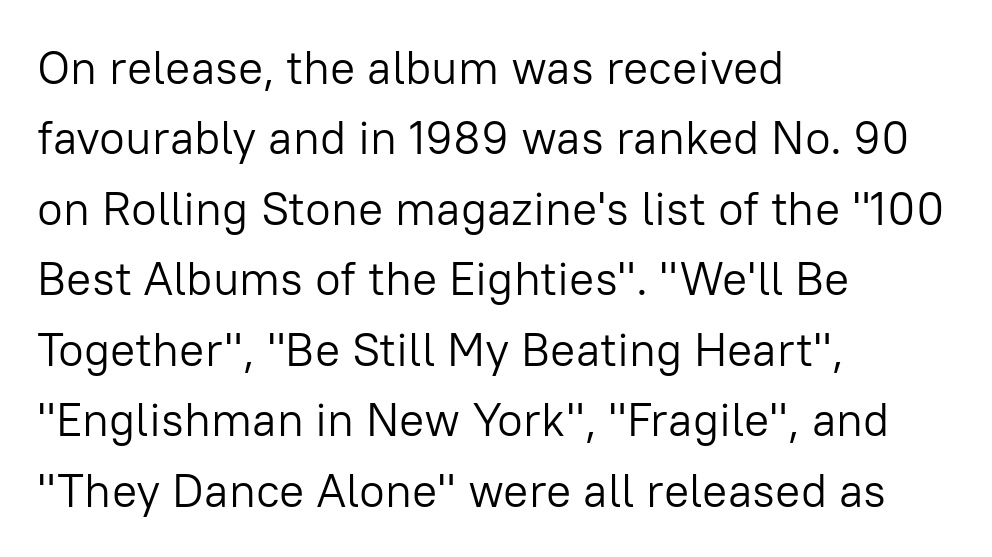
Has an underline been added? It has not. No feet cap the strokes, marking this as sans-serif type. Letters have the restrained weight of plain body copy at most. Students, note that the glyphs here touch the page at normal intervals. Leftover space on each line is placed entirely after the last word. Honestly, the row spacing looks completely unremarkable.
